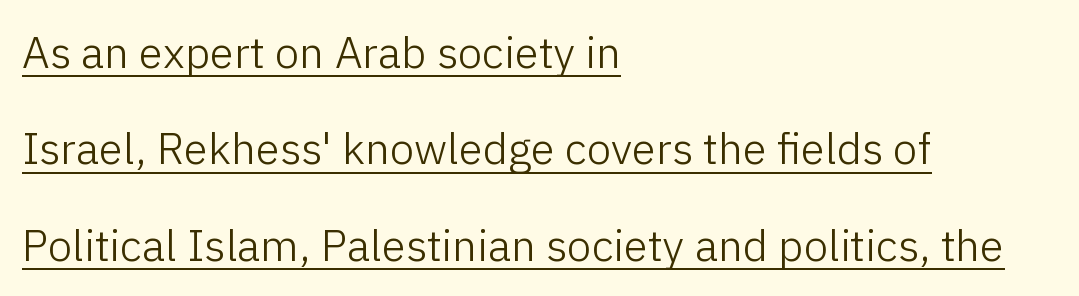
Q: Is the text bold? A: No.
Q: Is the text italic (slanted)? A: No, it is upright.
Q: Is the typeface a serif or a sans-serif typeface? A: Sans-serif.
Q: Is the text underlined? A: Yes.
Q: How is the paragraph aligned? A: Left-aligned.
Q: Is the spacing between letters normal or unusually wide? A: Normal.
Q: Is the spacing between lines tight, normal or loose? A: Loose.
Q: Width (condensed, normal, or wide)? A: Normal.
Q: Stroke contrast? A: Low.
Q: x-height? A: Medium.
Q: Monospaced? A: No.
